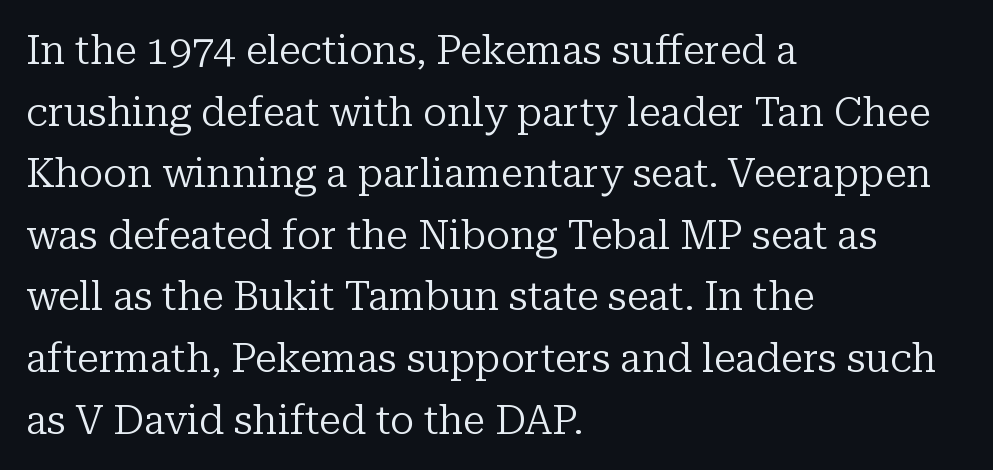
Q: Is the text bold? A: No.
Q: Is the text italic (slanted)? A: No, it is upright.
Q: Is the typeface a serif or a sans-serif typeface? A: Serif.
Q: Is the text underlined? A: No.
Q: How is the paragraph aligned? A: Left-aligned.
Q: Is the spacing between letters normal or unusually wide? A: Normal.
Q: Is the spacing between lines tight, normal or loose? A: Normal.
Q: Width (condensed, normal, or wide)? A: Normal.
Q: Stroke contrast? A: Low.
Q: x-height? A: Medium.
Q: Monospaced? A: No.
